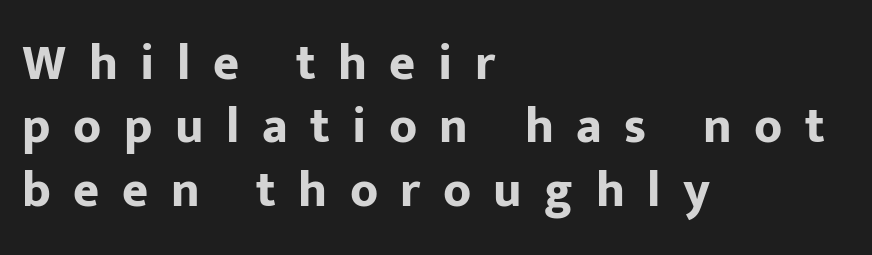
{"serif": "no", "italic": "no", "bold": "yes", "weight": "bold", "width": "normal", "stroke_contrast": "low", "x_height": "medium", "monospaced": "no", "underline": "no", "align": "left", "line_spacing": "normal", "line_spacing_ratio": 1.27, "letter_spacing": "wide", "letter_spacing_em": 0.45, "glyph_px": 50}
